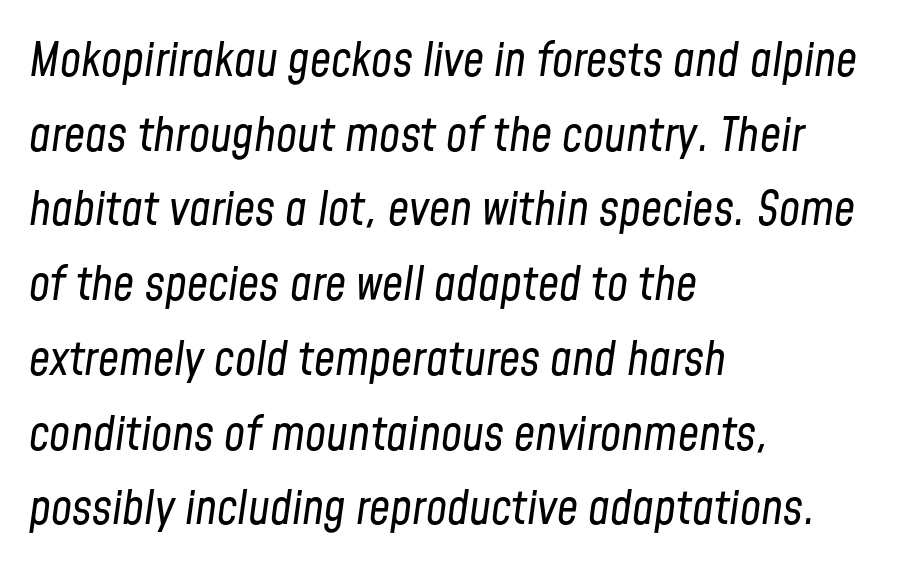
Words appear dense and cohesive because spacing is normal. Underline: absent. Alignment: flush left. Do the characters align in a grid? No, the font is proportional. Tall strokes in this sample are angled rather than plumb. Letters have the restrained weight of plain body copy at most.
